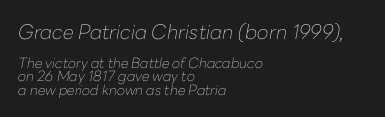
One-word summary of the alignment: left. The block sitting higher on the canvas is the one with enlarged characters. In terms of leading, this rendering errs on the cramped side. A typesetter would call this zero additional tracking.
